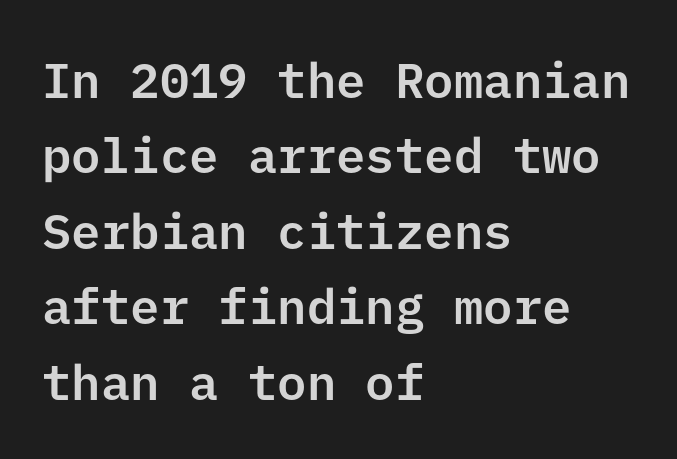
Decoration check: the copy has no underline. Baseline-to-baseline distance is the conventional proportion of letter height. Posture: straight, roman, zero tilt. Casual observation: everything's shoved over to the left. You can tell from the bare stems that sans-serif type was used. The horizontal fit of the characters is conventional and even.
